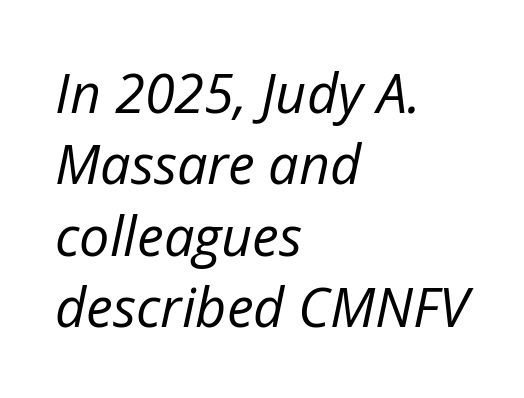
{"italic": "yes", "lean": "right", "slant_degrees": 12, "bold": "no", "weight": "regular", "width": "normal", "stroke_contrast": "low", "x_height": "medium", "monospaced": "no", "underline": "no", "align": "left", "line_spacing": "normal", "line_spacing_ratio": 1.32, "letter_spacing": "normal", "letter_spacing_em": 0.0, "glyph_px": 54}
